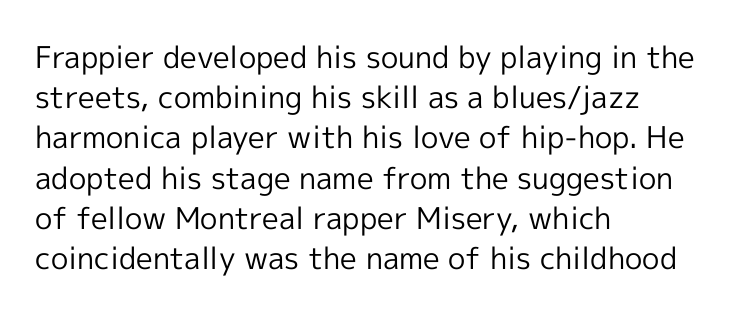
Q: Is the text bold? A: No.
Q: Is the text italic (slanted)? A: No, it is upright.
Q: Is the typeface a serif or a sans-serif typeface? A: Sans-serif.
Q: Is the text underlined? A: No.
Q: How is the paragraph aligned? A: Left-aligned.
Q: Is the spacing between letters normal or unusually wide? A: Normal.
Q: Is the spacing between lines tight, normal or loose? A: Normal.
Q: Width (condensed, normal, or wide)? A: Normal.
Q: x-height? A: Medium.
Q: Monospaced? A: No.
